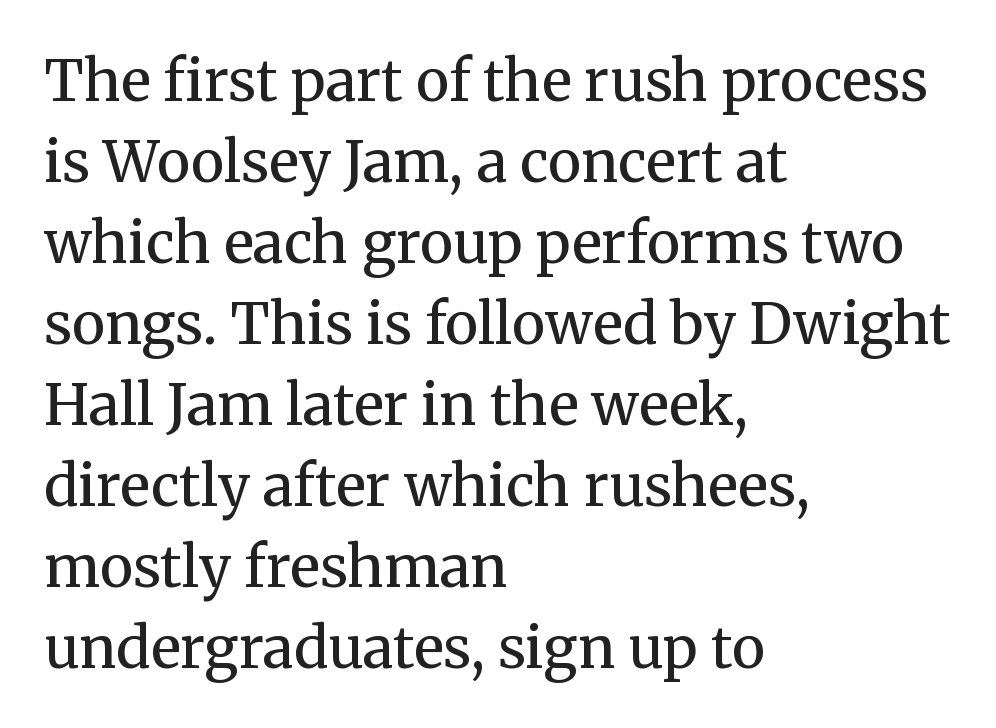
The image shows 57 px regular-weight serif type, upright; set left-aligned, normal line spacing (1.42x), normal letter spacing, not underlined; medium stroke contrast and a medium x-height.
